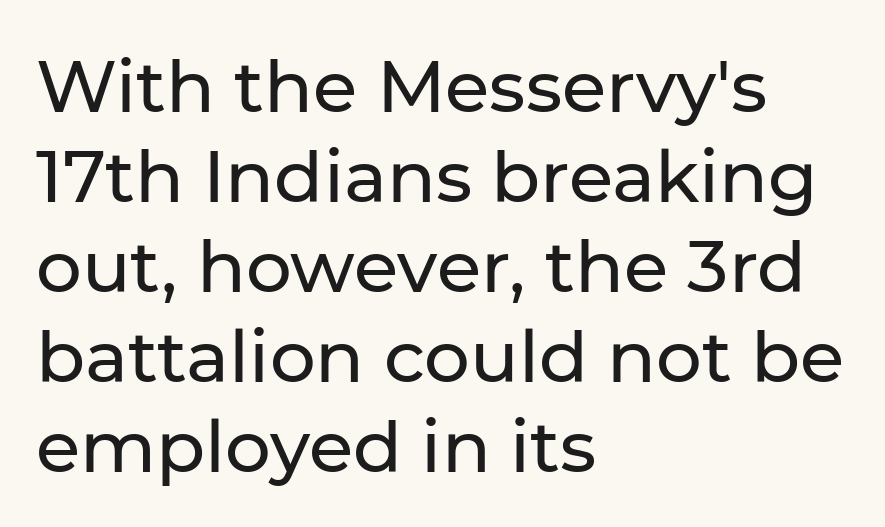
Q: Is the text italic (slanted)? A: No, it is upright.
Q: Is the typeface a serif or a sans-serif typeface? A: Sans-serif.
Q: Is the text underlined? A: No.
Q: How is the paragraph aligned? A: Left-aligned.
Q: Is the spacing between letters normal or unusually wide? A: Normal.
Q: Is the spacing between lines tight, normal or loose? A: Normal.
Q: Width (condensed, normal, or wide)? A: Normal.
Q: Stroke contrast? A: Low.
Q: x-height? A: Medium.
Q: Monospaced? A: No.
